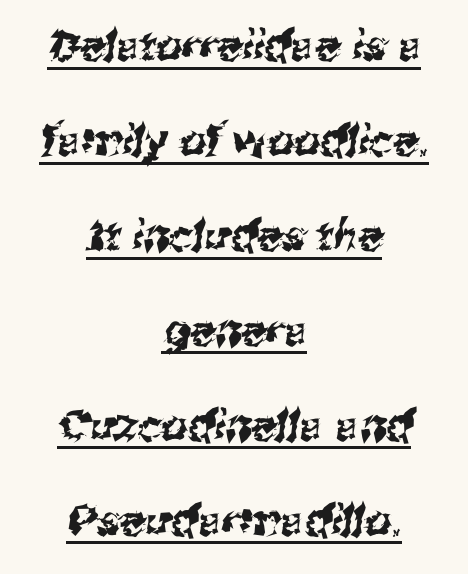
Character widths vary here, with narrow letters taking less room than wide ones. The lettering is marked with a stroke running underneath it. Examine the stroke ends and you'll find no serifs. Does the leading feel generous? Absolutely, it's lavish. Centered paragraph, ragged on both sides.
